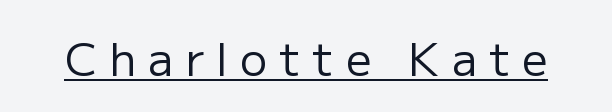
Q: Is the text bold? A: No.
Q: Is the text italic (slanted)? A: No, it is upright.
Q: Is the typeface a serif or a sans-serif typeface? A: Sans-serif.
Q: Is the text underlined? A: Yes.
Q: Is the spacing between letters normal or unusually wide? A: Unusually wide.
Q: Width (condensed, normal, or wide)? A: Normal.
Q: Stroke contrast? A: Low.
Q: x-height? A: Medium.
Q: Monospaced? A: No.
